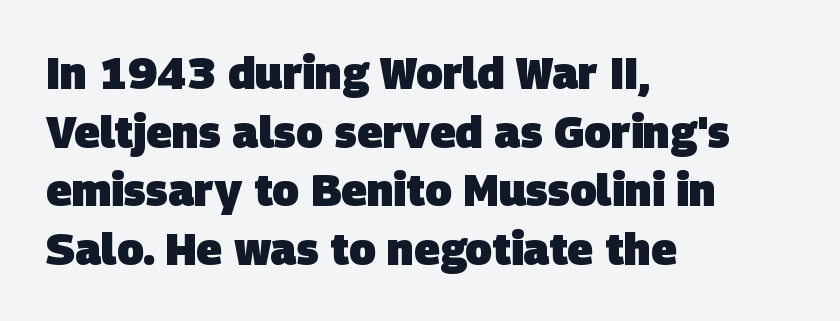
The image shows 44 px heavy sans-serif type; set left-aligned, normal line spacing (1.33x), normal letter spacing, not underlined; low stroke contrast and a large x-height.
